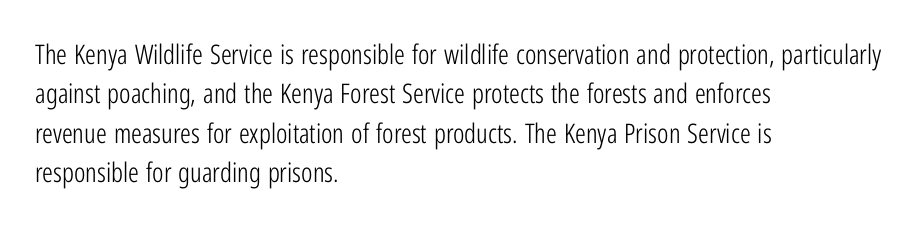
Q: Is the text bold? A: No.
Q: Is the text italic (slanted)? A: No, it is upright.
Q: Is the text underlined? A: No.
Q: How is the paragraph aligned? A: Left-aligned.
Q: Is the spacing between letters normal or unusually wide? A: Normal.
Q: Is the spacing between lines tight, normal or loose? A: Normal.
